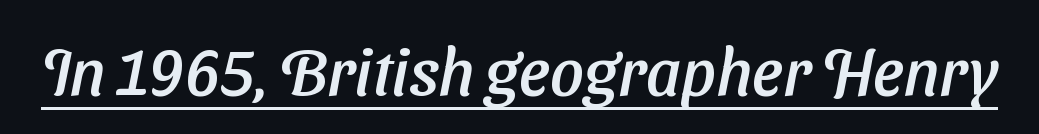
The image shows 66 px sans-serif type; set normal letter spacing, underlined; low stroke contrast and a medium x-height.
